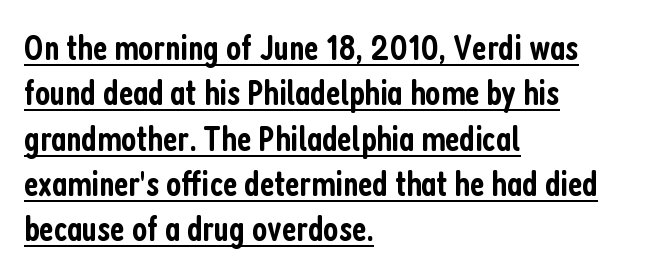
Q: Is the text bold? A: Semi-bold.
Q: Is the text italic (slanted)? A: No, it is upright.
Q: Is the typeface a serif or a sans-serif typeface? A: Sans-serif.
Q: Is the text underlined? A: Yes.
Q: How is the paragraph aligned? A: Left-aligned.
Q: Is the spacing between letters normal or unusually wide? A: Normal.
Q: Is the spacing between lines tight, normal or loose? A: Normal.
Q: Width (condensed, normal, or wide)? A: Condensed.
Q: Stroke contrast? A: Low.
Q: x-height? A: Medium.
Q: Monospaced? A: No.
